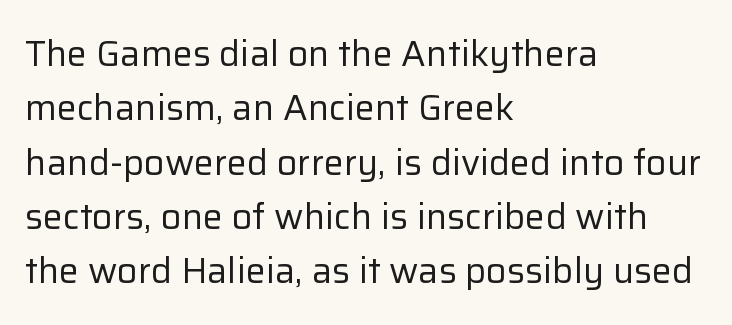
{"serif": "no", "italic": "no", "bold": "no", "weight": "regular", "width": "normal", "stroke_contrast": "low", "x_height": "medium", "monospaced": "no", "underline": "no", "align": "left", "line_spacing": "normal", "line_spacing_ratio": 1.51, "letter_spacing": "normal", "letter_spacing_em": 0.0, "glyph_px": 36}
